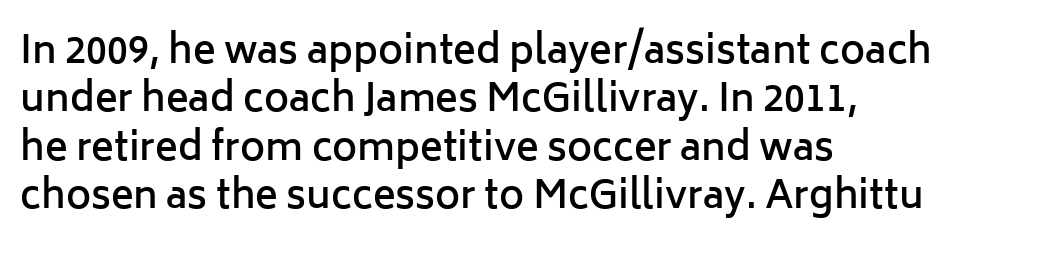
The image shows 38 px semibold sans-serif type, upright; set left-aligned, normal line spacing (1.27x), normal letter spacing, not underlined; low stroke contrast and a medium x-height.
